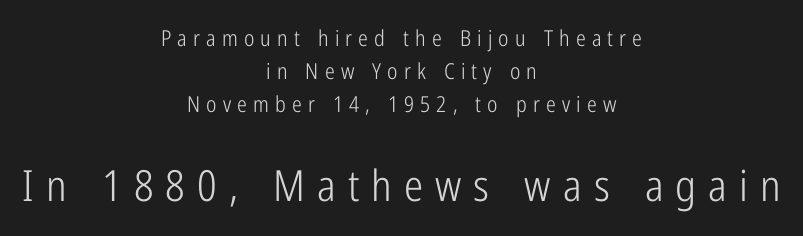
Letters rest on an invisible, unmarked baseline. Each line is balanced around a shared central axis. The text was rendered using a sans face with plain stroke endings. Caption: upper text group reduced, lower text group enlarged.
